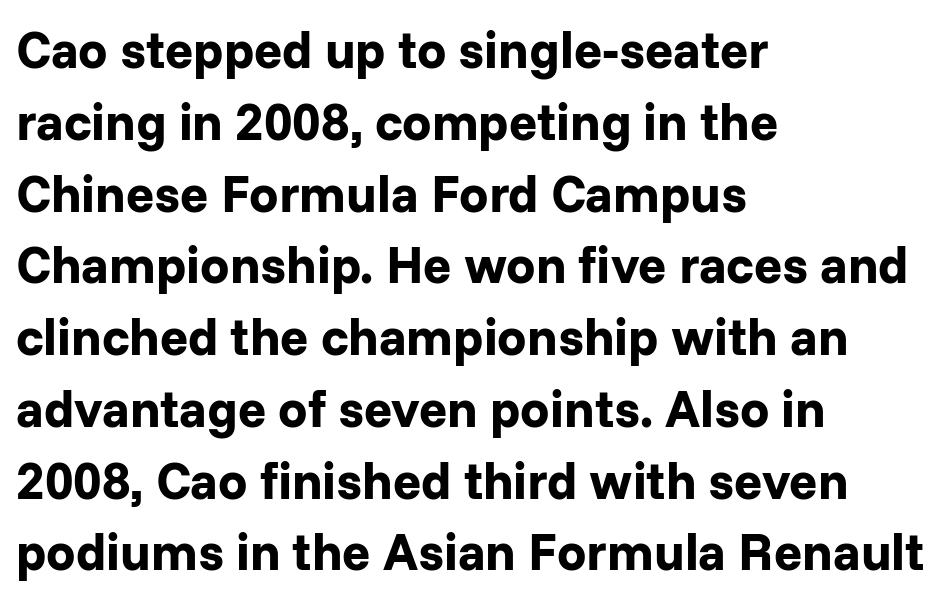
Weight check: bold — yes, fully. Check the space under the baseline: it is left empty. A typesetter would call this leading conventional body-copy spacing. Teacher's note: observe the even left margin — that is flush-left alignment. How are the letters spaced? Ordinarily, with no added tracking.
